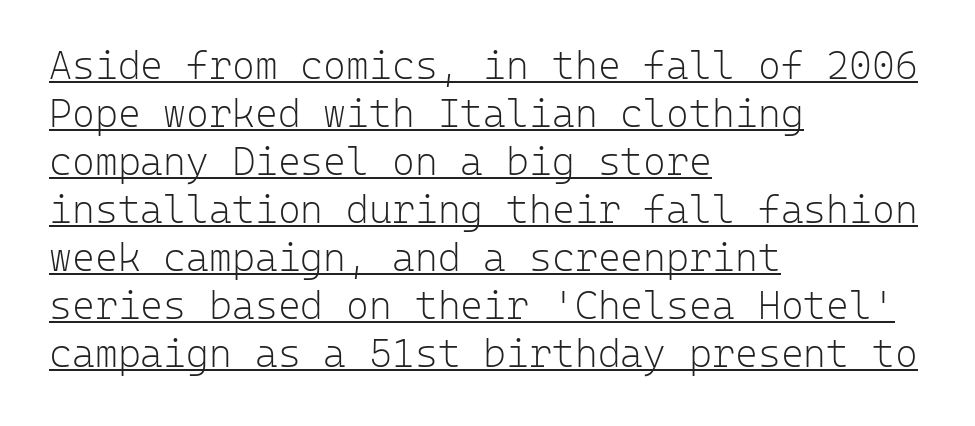
The image shows 39 px light sans-serif type, upright, monospaced; set left-aligned, line spacing 1.23x, normal letter spacing, underlined; low stroke contrast and a medium x-height.
